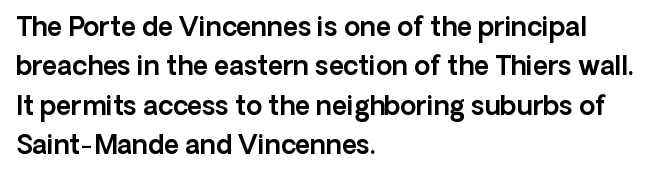
This rendering features lettering with no underline. Every row of glyphs begins at an identical x-position on the left. The leading is moderate, giving the passage an even texture. When letters stand straight like this, we call the style roman or upright.
